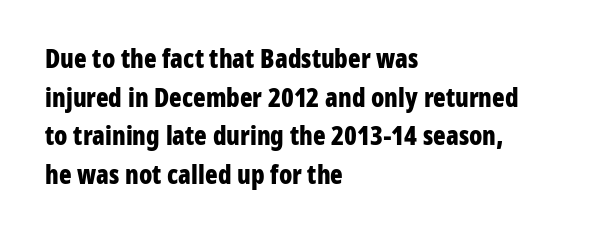
Q: Is the text bold? A: Yes.
Q: Is the text italic (slanted)? A: No, it is upright.
Q: Is the text underlined? A: No.
Q: How is the paragraph aligned? A: Left-aligned.
Q: Is the spacing between letters normal or unusually wide? A: Normal.
Q: Is the spacing between lines tight, normal or loose? A: Normal.
